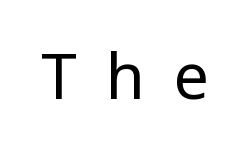
The image shows 63 px regular-weight, condensed sans-serif type, upright; set unusually wide letter spacing (+0.47 em), not underlined; low stroke contrast and a large x-height.
